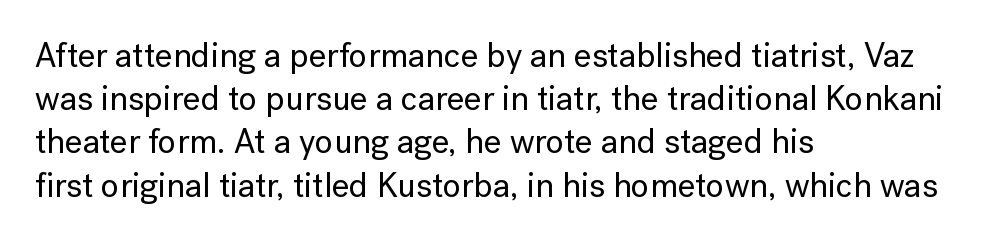
The image shows 34 px sans-serif type, upright; set left-aligned, normal line spacing (1.27x), normal letter spacing, not underlined; low stroke contrast and a medium x-height.
